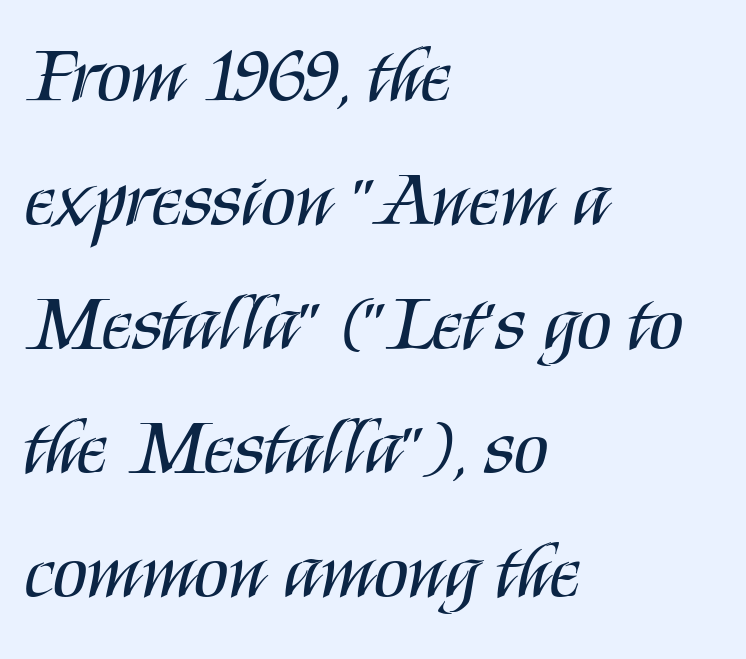
The image shows 79 px regular-weight, condensed sans-serif type; set left-aligned, normal line spacing (1.57x), normal letter spacing, not underlined; medium stroke contrast and a large x-height.
